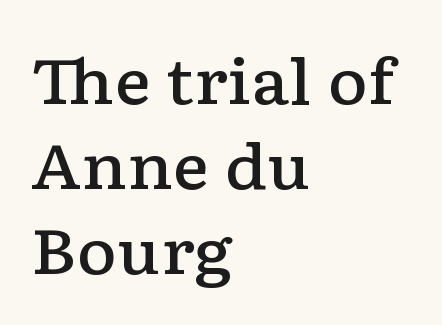
{"serif": "yes", "italic": "no", "bold": "semi", "weight": "semibold", "width": "wide", "stroke_contrast": "low", "x_height": "medium", "monospaced": "no", "underline": "no", "align": "left", "line_spacing": "normal", "line_spacing_ratio": 1.37, "letter_spacing": "normal", "letter_spacing_em": 0.0, "glyph_px": 62}
